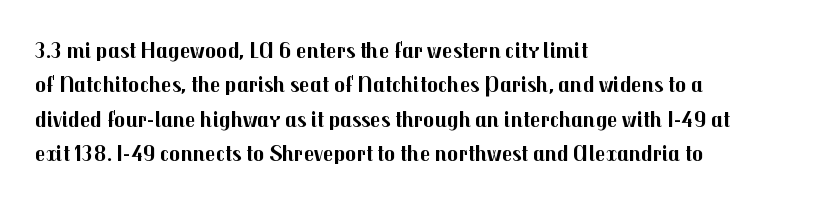
The space directly below the letters is spotless. Interline gaps are of average width in this sample. Ascenders rise straight up at ninety degrees. The rendering anchors every line to the left-hand side. The horizontal fit of the characters is conventional and even. The sample has been set heavy, in full bold.
